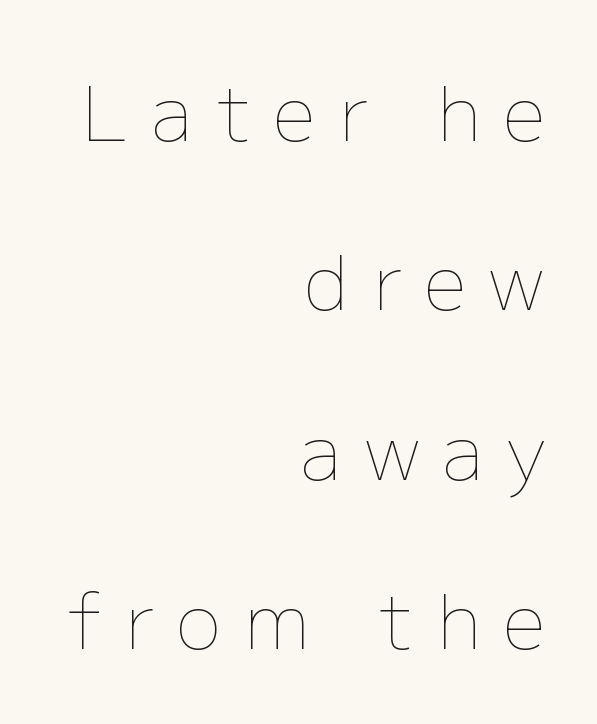
Notice how the stems are strictly vertical — no italics here. Type without underlining. The face used here is proportionally spaced, like ordinary book or web type. These lines are set flush right with a ragged left edge. No heavy texture on the line: the type isn't bold. Whoever set this chose breathing room over compactness in the vertical rhythm.
